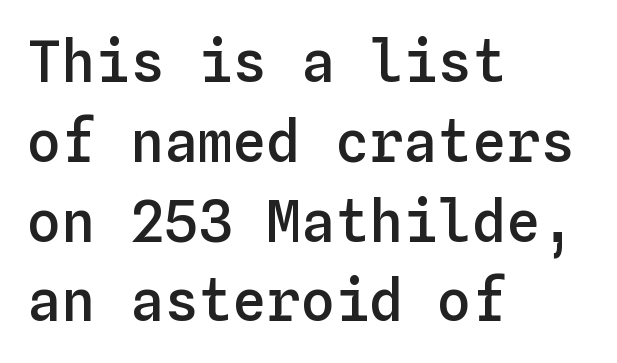
{"italic": "no", "bold": "semi", "weight": "semibold", "width": "normal", "stroke_contrast": "low", "x_height": "medium", "monospaced": "yes", "underline": "no", "align": "left", "line_spacing": "normal", "line_spacing_ratio": 1.4, "letter_spacing": "normal", "letter_spacing_em": 0.0, "glyph_px": 57}
